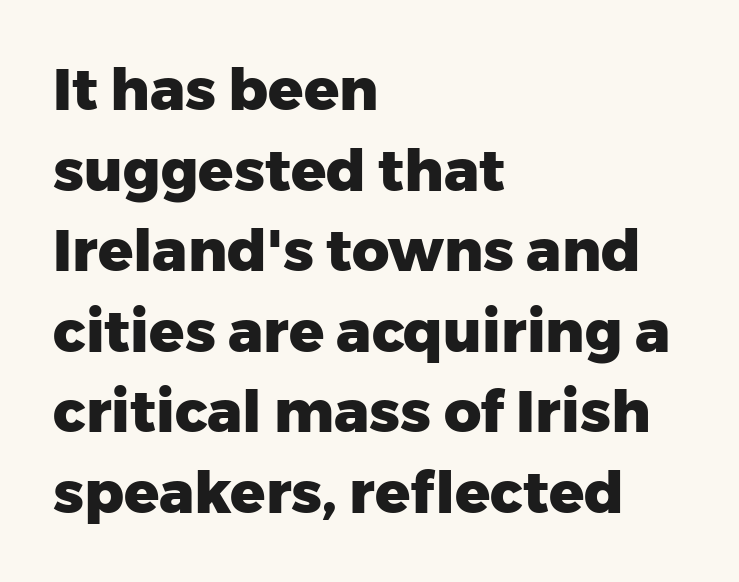
If you drew a line through each stem, it would be perfectly vertical. The gap between lines stays unmarked. In CSS terms this would be text-align: left. Does the leading feel generous? No, just average.
